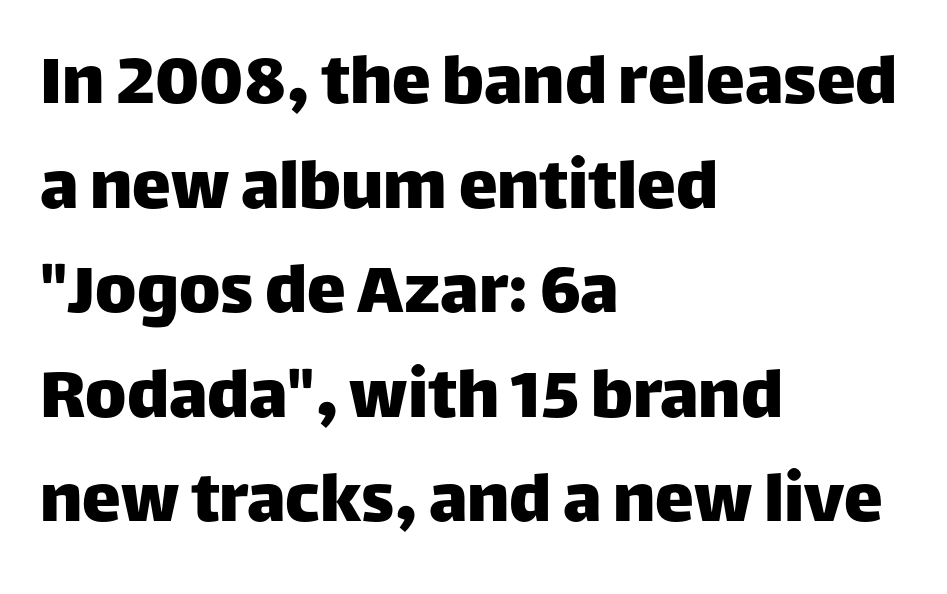
{"serif": "no", "italic": "no", "width": "normal", "stroke_contrast": "low", "x_height": "large", "monospaced": "no", "underline": "no", "align": "left", "line_spacing": "normal", "line_spacing_ratio": 1.34, "letter_spacing": "normal", "letter_spacing_em": 0.0, "glyph_px": 78}
